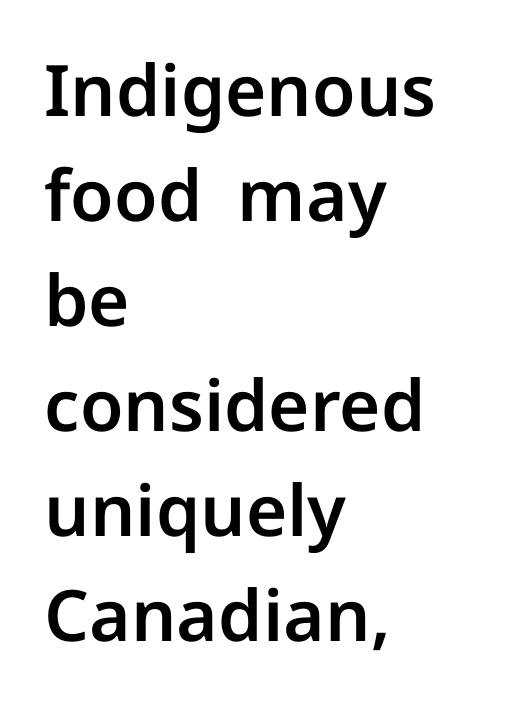
The image shows 71 px sans-serif type, upright; set left-aligned, normal line spacing (1.48x), normal letter spacing, not underlined; low stroke contrast and a medium x-height.
